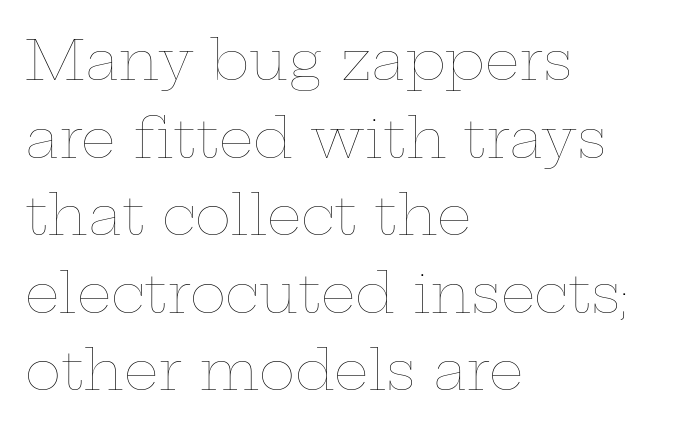
Q: Is the text bold? A: No.
Q: Is the text italic (slanted)? A: No, it is upright.
Q: Is the text underlined? A: No.
Q: How is the paragraph aligned? A: Left-aligned.
Q: Is the spacing between letters normal or unusually wide? A: Normal.
Q: Is the spacing between lines tight, normal or loose? A: Normal.
Q: Width (condensed, normal, or wide)? A: Wide.
Q: Stroke contrast? A: Low.
Q: x-height? A: Medium.
Q: Monospaced? A: No.
